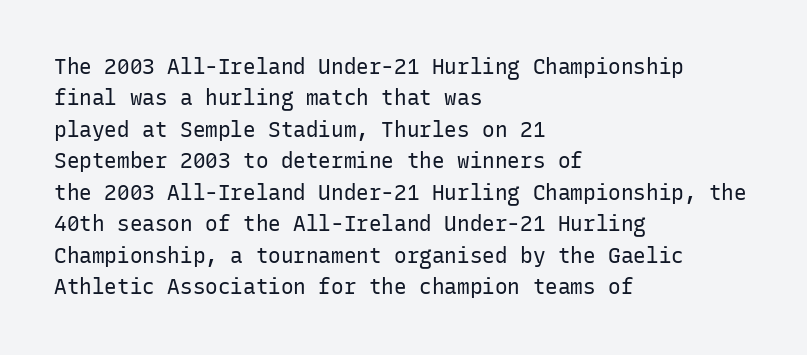
Q: Is the text bold? A: No.
Q: Is the text italic (slanted)? A: No, it is upright.
Q: Is the text underlined? A: No.
Q: How is the paragraph aligned? A: Left-aligned.
Q: Is the spacing between letters normal or unusually wide? A: Normal.
Q: Is the spacing between lines tight, normal or loose? A: Normal.
